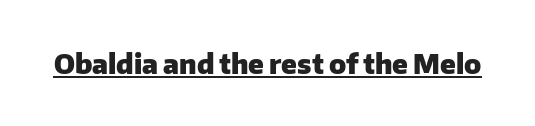
The letters stand straight up with perfectly vertical stems. Between one letter and the next there's only the usual sliver of space. Underlining? Definitely there. Strokes here are thick enough to call this a true bold.
